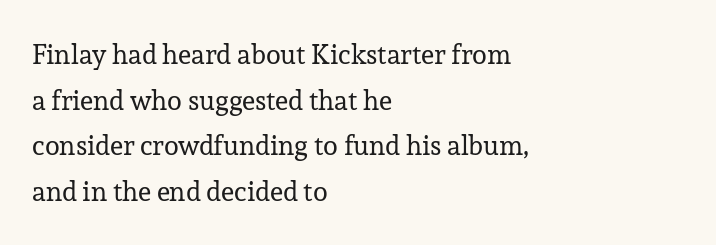
The letters sit at their default tracking, neither squeezed nor spread. No extra ink here — the face is not bold. Glance below the letters and you will spot only blank space. Alignment: flush left.
